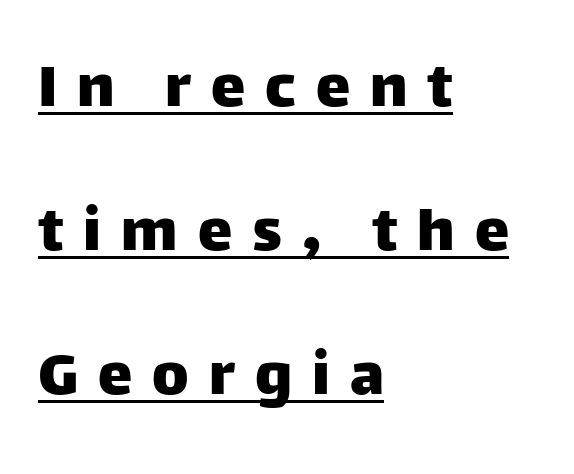
{"serif": "no", "italic": "no", "width": "normal", "stroke_contrast": "low", "x_height": "large", "monospaced": "no", "underline": "yes", "align": "left", "line_spacing": "loose", "line_spacing_ratio": 2.09, "letter_spacing": "wide", "letter_spacing_em": 0.29, "glyph_px": 69}
